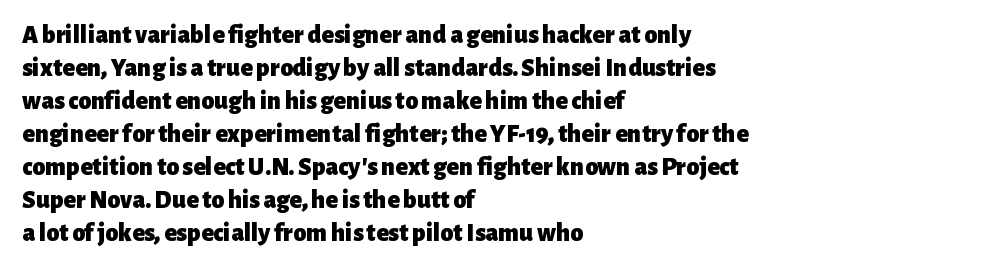
The leading is moderate, giving the passage an even texture. A dark, heavy texture on the line: the type is bold. Descenders hang freely into open space. Letter spacing: default. Notice how the passage keeps a crisp vertical edge on the left only. This is roman type, the default non-slanted kind.
